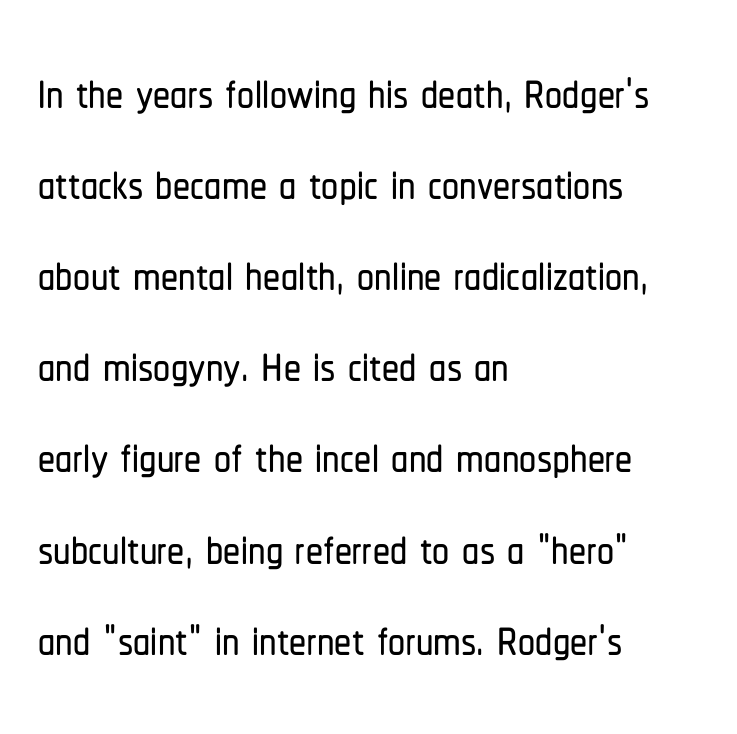
Q: Is the text italic (slanted)? A: No, it is upright.
Q: Is the typeface a serif or a sans-serif typeface? A: Sans-serif.
Q: Is the text underlined? A: No.
Q: How is the paragraph aligned? A: Left-aligned.
Q: Is the spacing between letters normal or unusually wide? A: Normal.
Q: Is the spacing between lines tight, normal or loose? A: Normal.
Q: Width (condensed, normal, or wide)? A: Condensed.
Q: Stroke contrast? A: Low.
Q: x-height? A: Medium.
Q: Monospaced? A: No.
